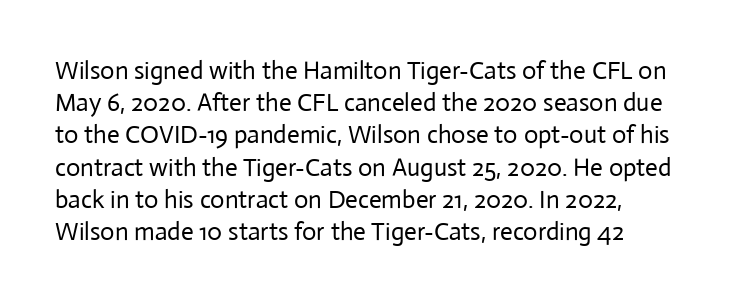
This block has exactly the height ordinary leading produces. The type sits square on the baseline with zero lean. Weight: regular or lighter. The words here are not underlined. Nobody touched the tracking dial on this one.
